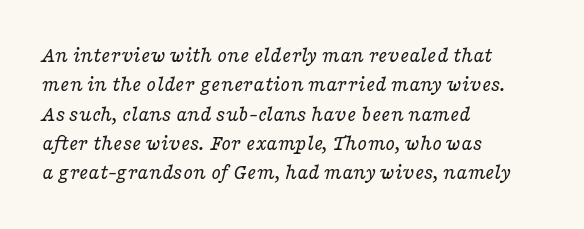
{"italic": "yes", "lean": "right", "slant_degrees": 16, "bold": "no", "underline": "no", "align": "left", "line_spacing": "normal", "line_spacing_ratio": 1.33, "letter_spacing": "normal", "letter_spacing_em": 0.0, "glyph_px": 22}
